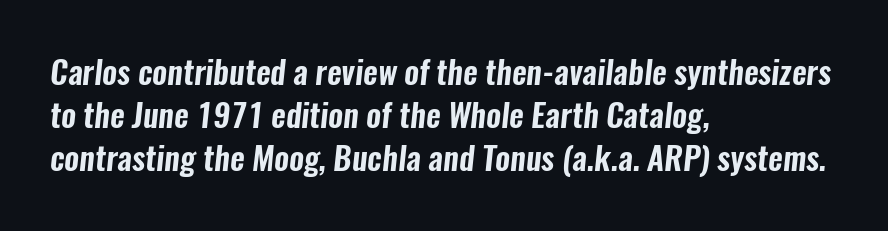
Q: Is the typeface a serif or a sans-serif typeface? A: Sans-serif.
Q: Is the text underlined? A: No.
Q: How is the paragraph aligned? A: Left-aligned.
Q: Is the spacing between letters normal or unusually wide? A: Normal.
Q: Is the spacing between lines tight, normal or loose? A: Normal.
Q: Width (condensed, normal, or wide)? A: Condensed.
Q: Stroke contrast? A: Low.
Q: x-height? A: Medium.
Q: Monospaced? A: No.
